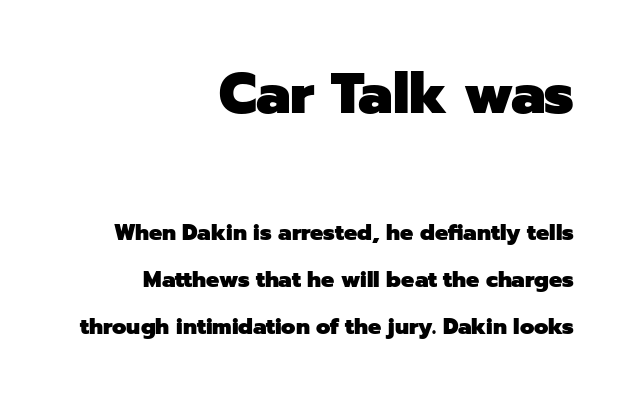
{"serif": "no", "italic": "no", "bold": "yes", "weight": "heavy", "width": "normal", "stroke_contrast": "low", "x_height": "medium", "monospaced": "no", "underline": "no", "align": "right", "line_spacing": "loose", "line_spacing_ratio": 2.14, "letter_spacing": "normal", "letter_spacing_em": 0.0, "larger_block": "first", "size_ratio": 2.55, "glyph_px": 56}
